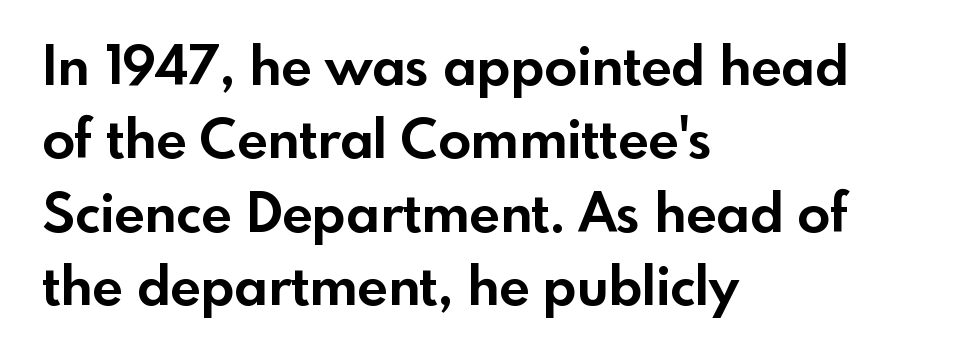
Q: Is the text bold? A: Yes.
Q: Is the text italic (slanted)? A: No, it is upright.
Q: Is the typeface a serif or a sans-serif typeface? A: Sans-serif.
Q: Is the text underlined? A: No.
Q: How is the paragraph aligned? A: Left-aligned.
Q: Is the spacing between letters normal or unusually wide? A: Normal.
Q: Is the spacing between lines tight, normal or loose? A: Normal.
Q: Width (condensed, normal, or wide)? A: Normal.
Q: x-height? A: Small.
Q: Monospaced? A: No.
